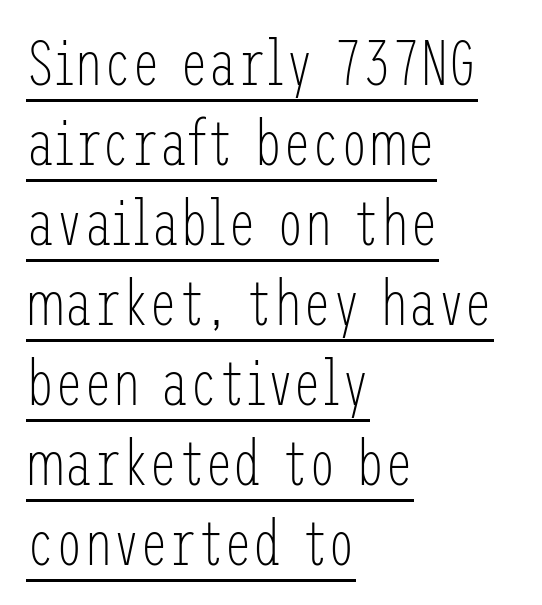
Do the letters lean? They stand straight. The rendering uses the underline text-decoration. Unbolded letterforms with no extra heft. Notice how the passage keeps a crisp vertical edge on the left only. Normally led — the rows are evenly, conventionally spaced. To sum up the face: it is a sans, with no serifs.
